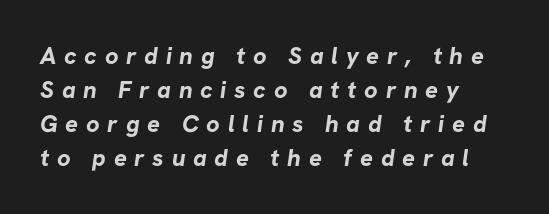
{"bold": "yes", "underline": "no", "align": "left", "line_spacing": "normal", "line_spacing_ratio": 1.41, "letter_spacing": "wide", "letter_spacing_em": 0.32, "glyph_px": 24}
